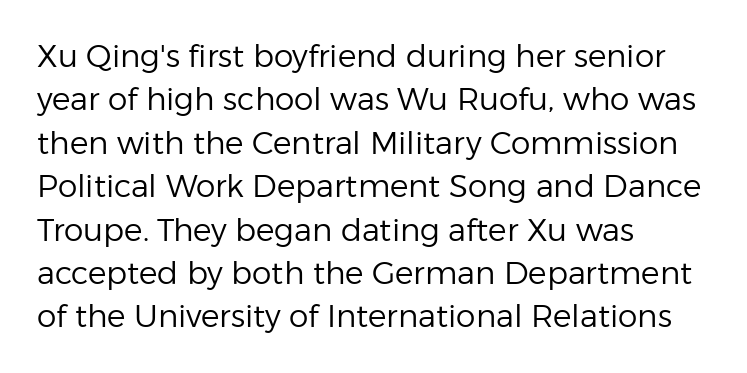
The image shows 31 px regular-weight sans-serif type, upright; set left-aligned, normal line spacing (1.4x), normal letter spacing, not underlined; low stroke contrast and a medium x-height.
